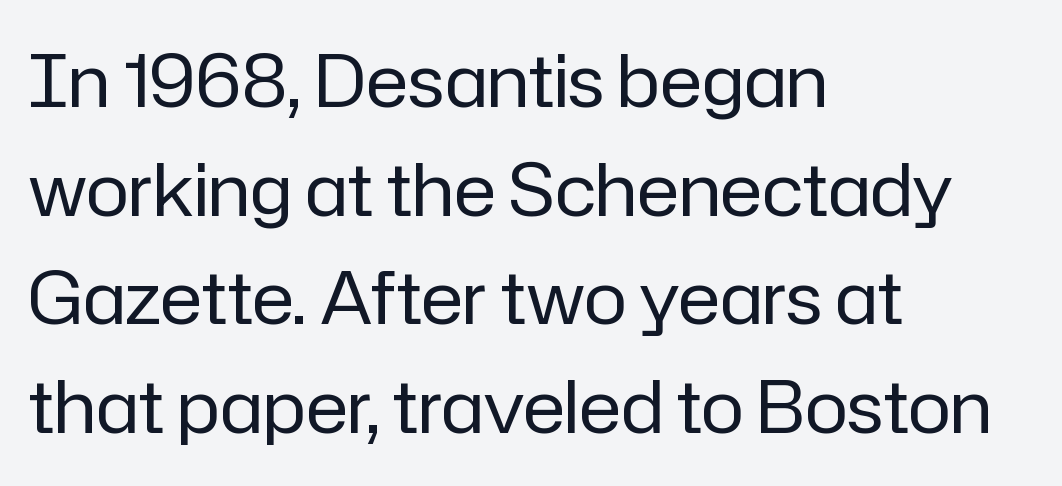
Students, note that the glyphs here touch the page at normal intervals. Stems here are at most as thick as an everyday book face. Character widths vary here, with narrow letters taking less room than wide ones. Rule under the text: the space is simply empty. Rows of type keep a routine distance in the vertical direction. Notice how the stems are strictly vertical — no italics here.
